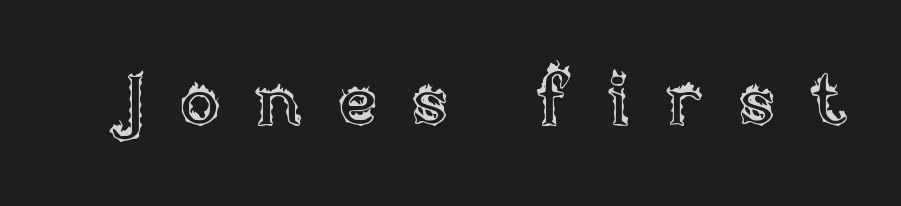
Q: Is the text italic (slanted)? A: No, it is upright.
Q: Is the text underlined? A: No.
Q: Is the spacing between letters normal or unusually wide? A: Unusually wide.
Q: Width (condensed, normal, or wide)? A: Normal.
Q: x-height? A: Large.
Q: Monospaced? A: No.
